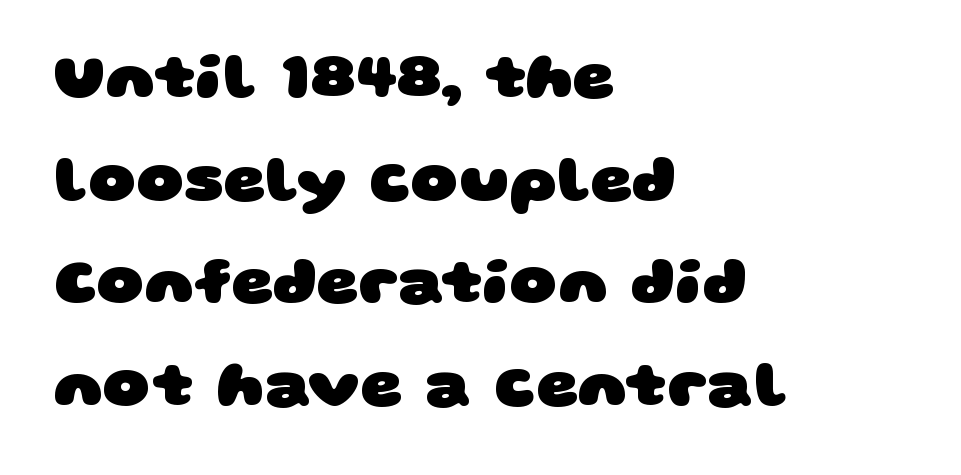
{"serif": "no", "bold": "yes", "weight": "heavy", "width": "wide", "stroke_contrast": "low", "x_height": "large", "monospaced": "no", "underline": "no", "align": "left", "line_spacing": "normal", "line_spacing_ratio": 1.58, "letter_spacing": "normal", "letter_spacing_em": 0.0, "glyph_px": 65}
